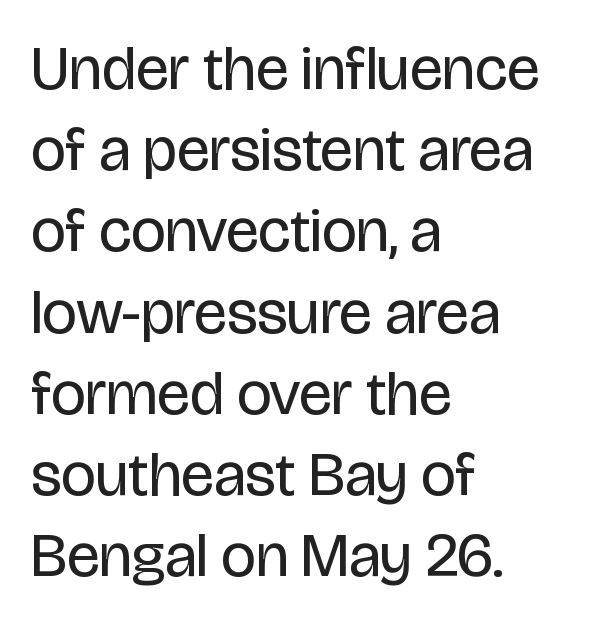
The image shows 62 px regular-weight, condensed sans-serif type, upright; set left-aligned, normal line spacing (1.31x), normal letter spacing, not underlined; low stroke contrast and a large x-height.
